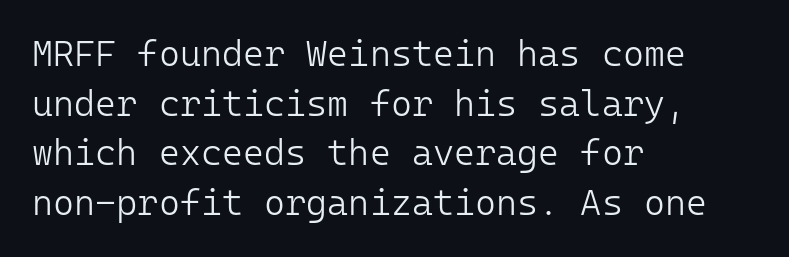
Q: Is the text bold? A: No.
Q: Is the text italic (slanted)? A: No, it is upright.
Q: Is the typeface a serif or a sans-serif typeface? A: Sans-serif.
Q: Is the text underlined? A: No.
Q: How is the paragraph aligned? A: Left-aligned.
Q: Is the spacing between letters normal or unusually wide? A: Normal.
Q: Is the spacing between lines tight, normal or loose? A: Normal.
Q: Width (condensed, normal, or wide)? A: Normal.
Q: Stroke contrast? A: Low.
Q: x-height? A: Medium.
Q: Monospaced? A: Yes.
